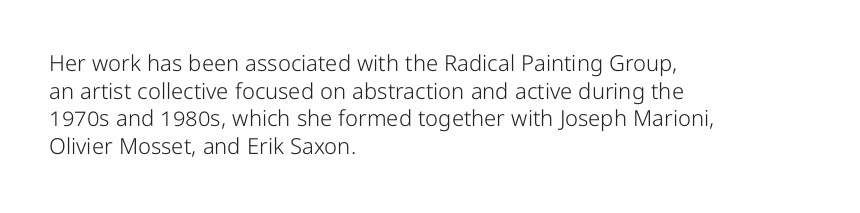
{"italic": "no", "bold": "no", "underline": "no", "align": "left", "line_spacing": "normal", "line_spacing_ratio": 1.26, "letter_spacing": "normal", "letter_spacing_em": 0.0, "glyph_px": 22}
